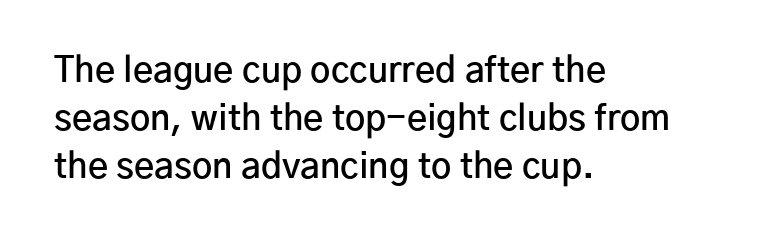
{"serif": "no", "italic": "no", "bold": "semi", "weight": "semibold", "width": "normal", "stroke_contrast": "low", "x_height": "medium", "monospaced": "no", "underline": "no", "align": "left", "line_spacing": "normal", "line_spacing_ratio": 1.37, "letter_spacing": "normal", "letter_spacing_em": 0.0, "glyph_px": 35}
